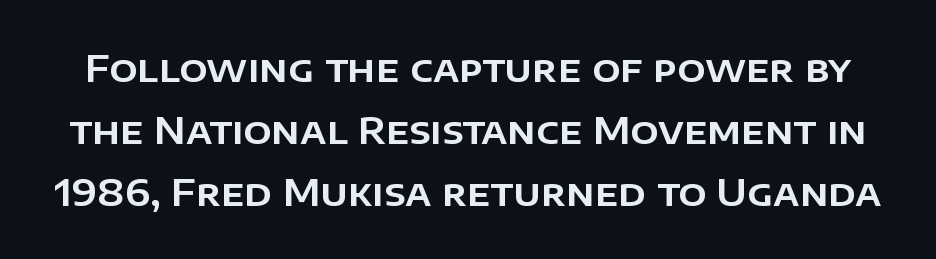
The image shows 37 px sans-serif type, upright; set normal line spacing (1.68x), normal letter spacing, not underlined; low stroke contrast and a large x-height.
